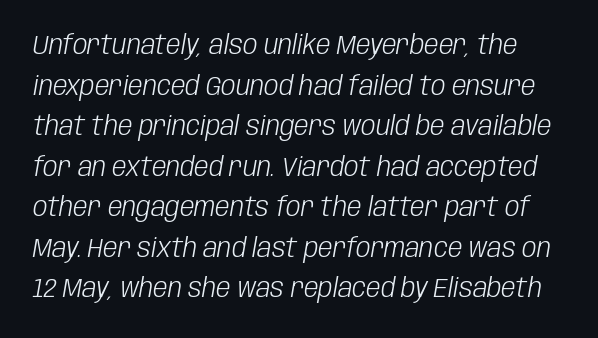
Q: Is the text bold? A: No.
Q: Is the text italic (slanted)? A: Yes, it leans right by about 10 degrees.
Q: Is the text underlined? A: No.
Q: Is the spacing between letters normal or unusually wide? A: Normal.
Q: Is the spacing between lines tight, normal or loose? A: Normal.
